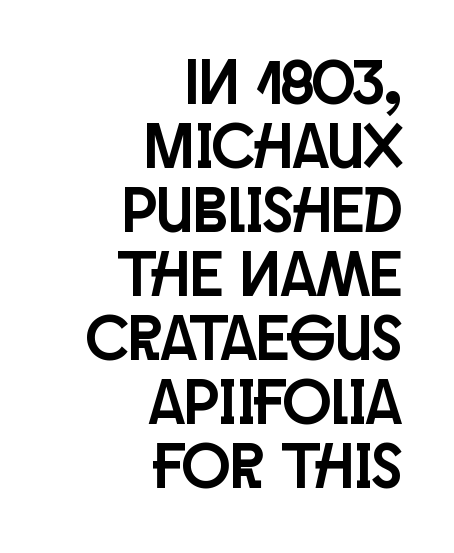
The image shows 64 px condensed sans-serif type, upright; set right-aligned, tight line spacing (1.0x), normal letter spacing, not underlined; low stroke contrast and a large x-height.
